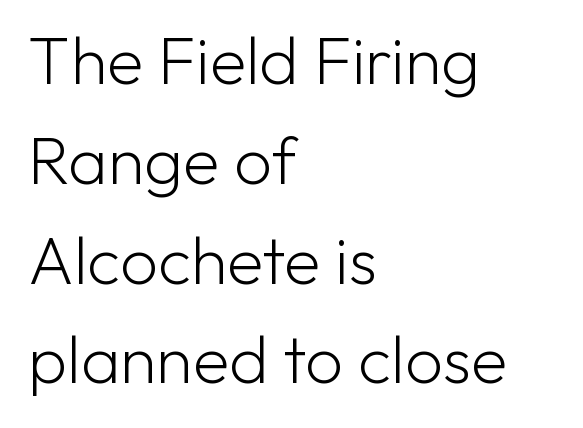
Q: Is the text bold? A: No.
Q: Is the text italic (slanted)? A: No, it is upright.
Q: Is the typeface a serif or a sans-serif typeface? A: Sans-serif.
Q: Is the text underlined? A: No.
Q: How is the paragraph aligned? A: Left-aligned.
Q: Is the spacing between letters normal or unusually wide? A: Normal.
Q: Is the spacing between lines tight, normal or loose? A: Normal.
Q: Width (condensed, normal, or wide)? A: Normal.
Q: Stroke contrast? A: Low.
Q: x-height? A: Medium.
Q: Monospaced? A: No.
